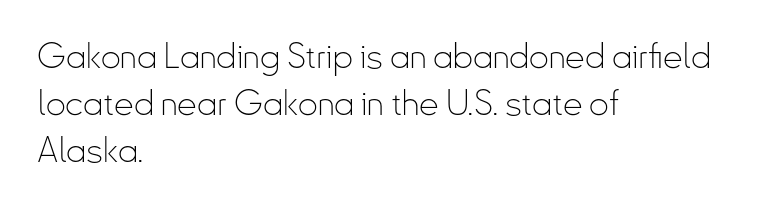
A normal amount of white space separates one row of letters from the next. Between one letter and the next there's only the usual sliver of space. The paragraph has a hard left edge and a soft right edge. You can tell from the bare stems that sans-serif type was used. This sample has the flowing, uneven cadence of proportional lettering. The axis of the letterforms is exactly vertical.
